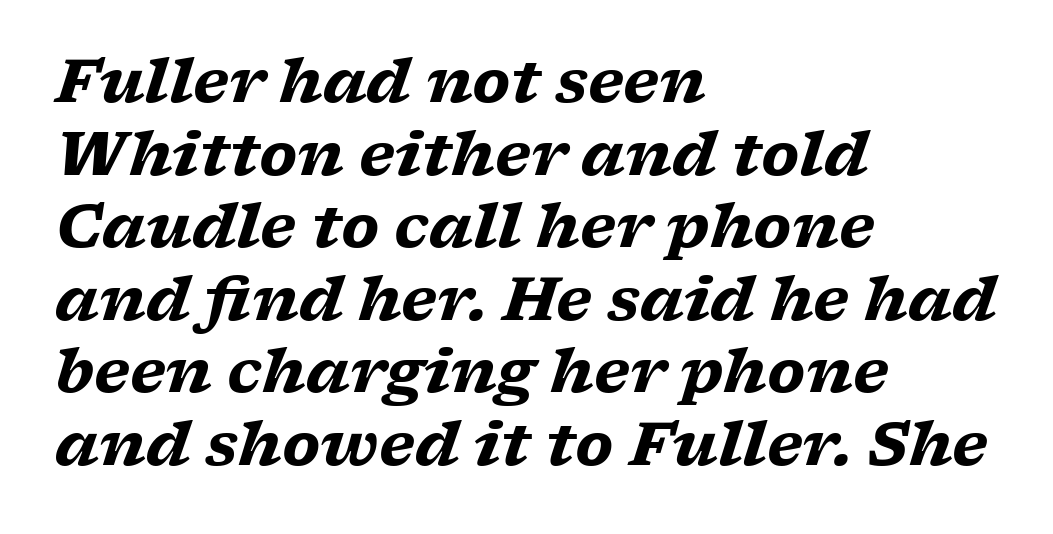
Q: Is the text bold? A: Yes.
Q: Is the text italic (slanted)? A: Yes, it leans right by about 17 degrees.
Q: Is the typeface a serif or a sans-serif typeface? A: Serif.
Q: Is the text underlined? A: No.
Q: How is the paragraph aligned? A: Left-aligned.
Q: Is the spacing between letters normal or unusually wide? A: Normal.
Q: Width (condensed, normal, or wide)? A: Wide.
Q: Stroke contrast? A: Low.
Q: x-height? A: Medium.
Q: Monospaced? A: No.
